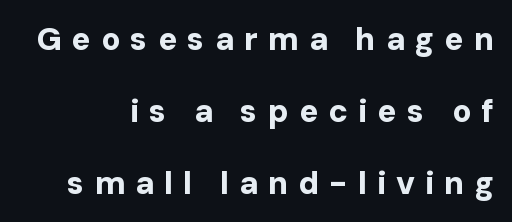
Q: Is the text bold? A: Yes.
Q: Is the text italic (slanted)? A: No, it is upright.
Q: Is the typeface a serif or a sans-serif typeface? A: Sans-serif.
Q: Is the text underlined? A: No.
Q: How is the paragraph aligned? A: Right-aligned.
Q: Is the spacing between letters normal or unusually wide? A: Unusually wide.
Q: Is the spacing between lines tight, normal or loose? A: Loose.
Q: Width (condensed, normal, or wide)? A: Normal.
Q: Stroke contrast? A: Low.
Q: x-height? A: Medium.
Q: Monospaced? A: No.
